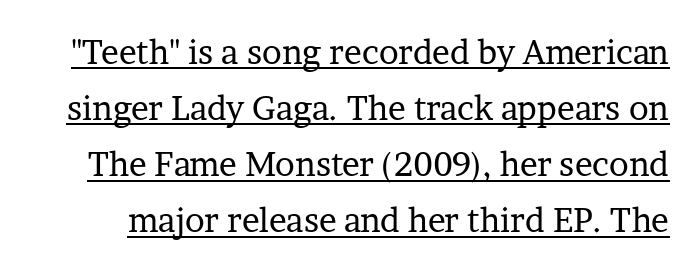
Q: Is the text bold? A: No.
Q: Is the text italic (slanted)? A: No, it is upright.
Q: Is the typeface a serif or a sans-serif typeface? A: Serif.
Q: Is the text underlined? A: Yes.
Q: Is the spacing between letters normal or unusually wide? A: Normal.
Q: Is the spacing between lines tight, normal or loose? A: Normal.
Q: Width (condensed, normal, or wide)? A: Normal.
Q: Stroke contrast? A: Low.
Q: x-height? A: Medium.
Q: Monospaced? A: No.
